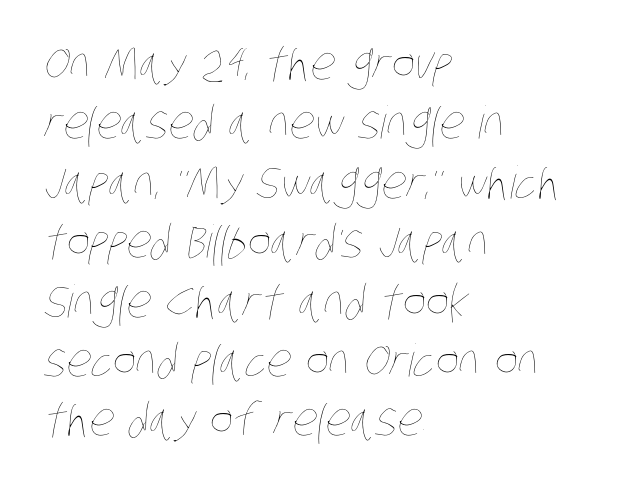
Q: Is the text bold? A: No.
Q: Is the text underlined? A: No.
Q: How is the paragraph aligned? A: Left-aligned.
Q: Is the spacing between letters normal or unusually wide? A: Normal.
Q: Is the spacing between lines tight, normal or loose? A: Normal.
Q: Width (condensed, normal, or wide)? A: Condensed.
Q: Stroke contrast? A: Low.
Q: x-height? A: Large.
Q: Monospaced? A: No.
